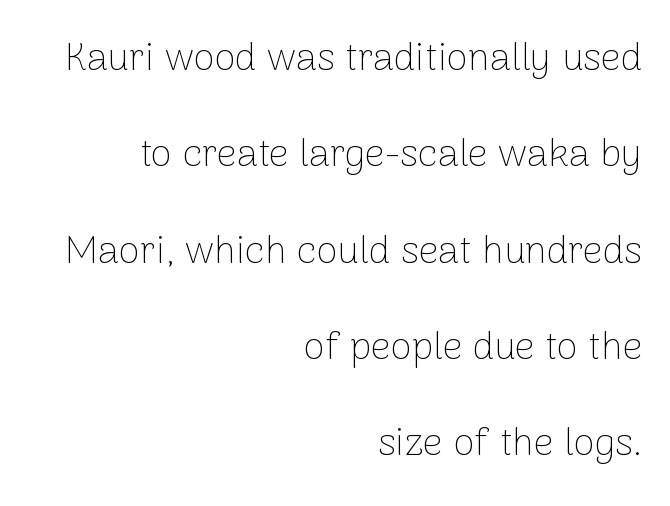
{"serif": "no", "italic": "no", "bold": "no", "weight": "thin", "width": "normal", "stroke_contrast": "low", "x_height": "medium", "monospaced": "no", "underline": "no", "align": "right", "line_spacing": "loose", "line_spacing_ratio": 2.47, "letter_spacing": "normal", "letter_spacing_em": 0.0, "glyph_px": 39}
